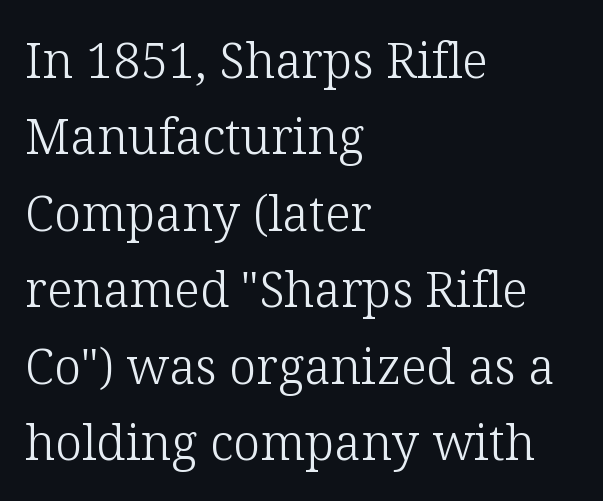
Unmarked baselines from the first word to the last. What stands out about the letter spacing? Nothing — it is the standard amount. A typesetter would mark this as roman, not italic. The space between consecutive lines is moderate.
